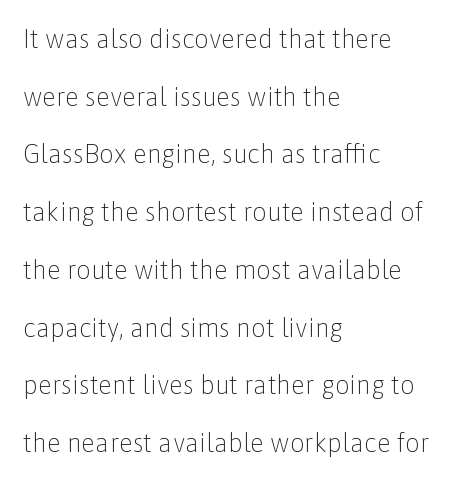
Nobody touched the tracking dial on this one. Weight: not bold — regular or lighter. The lines are quadded left. Vertically, the passage feels expansive, rows floating well apart. Ascenders rise straight up at ninety degrees.
